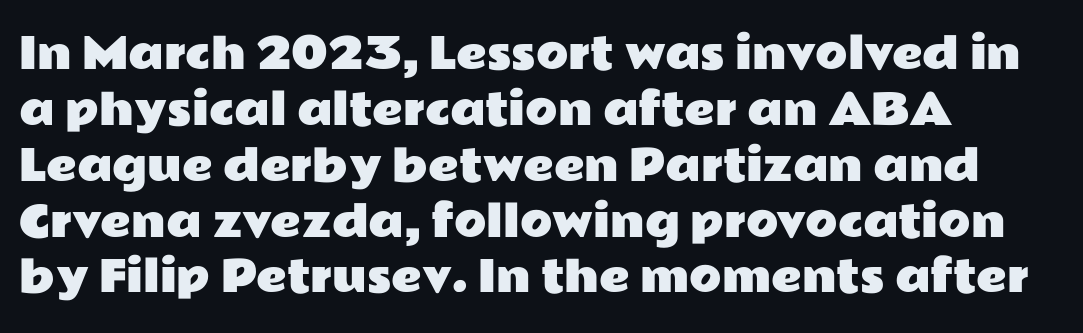
Q: Is the text italic (slanted)? A: No, it is upright.
Q: Is the typeface a serif or a sans-serif typeface? A: Sans-serif.
Q: Is the text underlined? A: No.
Q: How is the paragraph aligned? A: Left-aligned.
Q: Is the spacing between letters normal or unusually wide? A: Normal.
Q: Is the spacing between lines tight, normal or loose? A: Normal.
Q: Width (condensed, normal, or wide)? A: Wide.
Q: Stroke contrast? A: Low.
Q: x-height? A: Medium.
Q: Monospaced? A: No.
